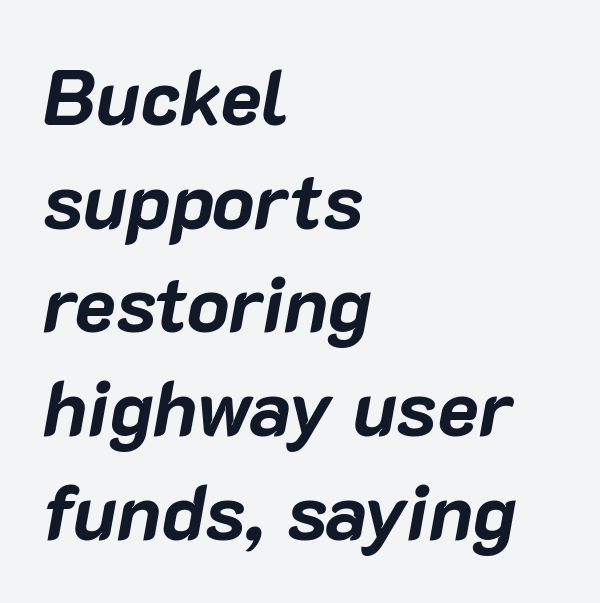
Q: Is the text bold? A: Yes.
Q: Is the text italic (slanted)? A: Yes, it leans right by about 10 degrees.
Q: Is the text underlined? A: No.
Q: How is the paragraph aligned? A: Left-aligned.
Q: Is the spacing between letters normal or unusually wide? A: Normal.
Q: Is the spacing between lines tight, normal or loose? A: Normal.
Q: Width (condensed, normal, or wide)? A: Normal.
Q: Stroke contrast? A: Low.
Q: x-height? A: Medium.
Q: Monospaced? A: No.
